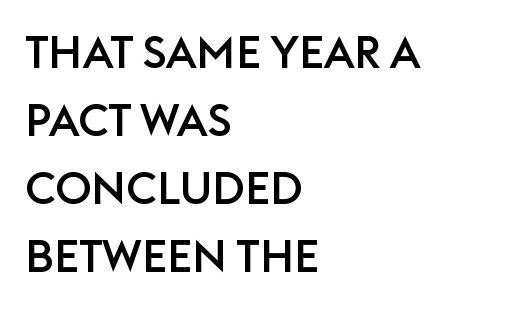
The image shows 45 px sans-serif type, upright; set left-aligned, normal line spacing (1.51x), normal letter spacing, not underlined; low stroke contrast and a large x-height.
